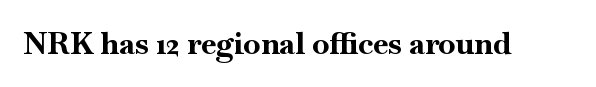
The image shows 31 px bold serif type, upright; set normal letter spacing, not underlined; high stroke contrast and a small x-height.
